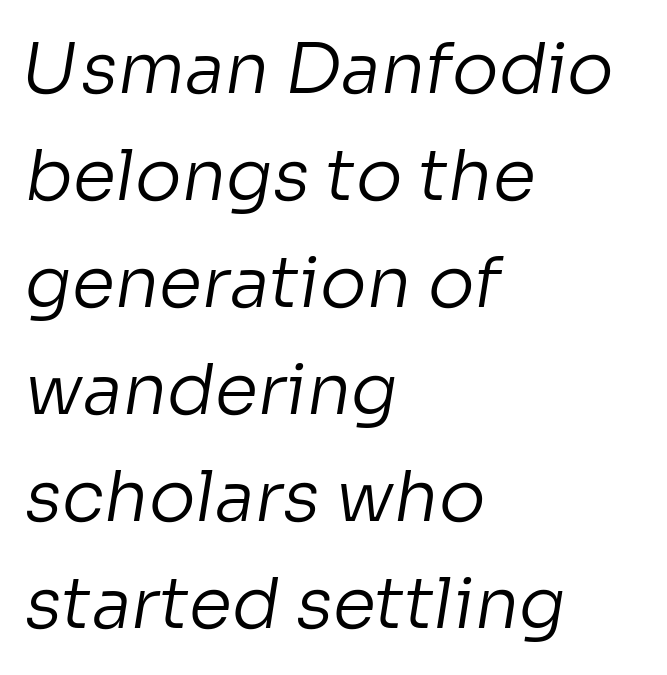
Q: Is the text bold? A: No.
Q: Is the typeface a serif or a sans-serif typeface? A: Sans-serif.
Q: Is the text underlined? A: No.
Q: How is the paragraph aligned? A: Left-aligned.
Q: Is the spacing between letters normal or unusually wide? A: Normal.
Q: Is the spacing between lines tight, normal or loose? A: Normal.
Q: Width (condensed, normal, or wide)? A: Normal.
Q: Stroke contrast? A: Low.
Q: x-height? A: Medium.
Q: Monospaced? A: No.
